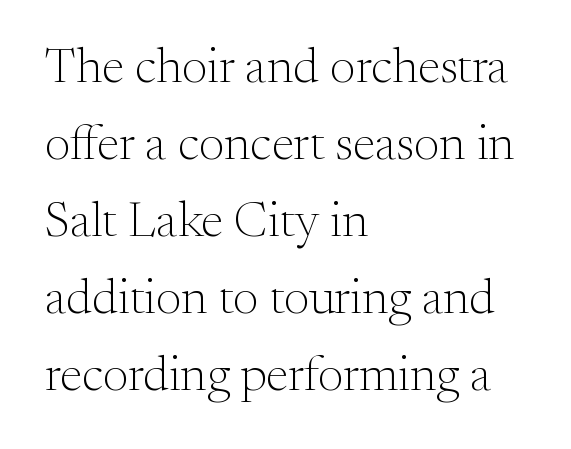
Q: Is the text bold? A: No.
Q: Is the text italic (slanted)? A: No, it is upright.
Q: Is the typeface a serif or a sans-serif typeface? A: Serif.
Q: Is the text underlined? A: No.
Q: How is the paragraph aligned? A: Left-aligned.
Q: Is the spacing between letters normal or unusually wide? A: Normal.
Q: Is the spacing between lines tight, normal or loose? A: Normal.
Q: Width (condensed, normal, or wide)? A: Normal.
Q: Stroke contrast? A: Medium.
Q: x-height? A: Small.
Q: Monospaced? A: No.
